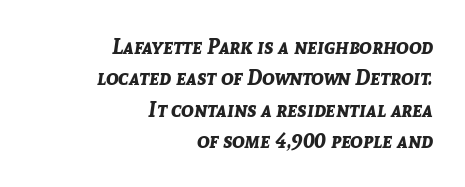
Q: Is the text bold? A: Yes.
Q: Is the text italic (slanted)? A: Yes, it leans right by about 8 degrees.
Q: Is the text underlined? A: No.
Q: How is the paragraph aligned? A: Right-aligned.
Q: Is the spacing between letters normal or unusually wide? A: Normal.
Q: Is the spacing between lines tight, normal or loose? A: Normal.
